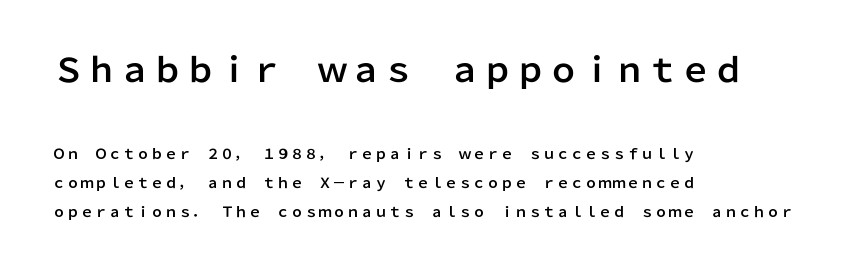
Spacing verdict: proportional, widths tailored to each character. These lines stand farther apart than default settings would place them. Top chunk: large. Bottom chunk: small. Teacher's note: observe the even left margin — that is flush-left alignment.
